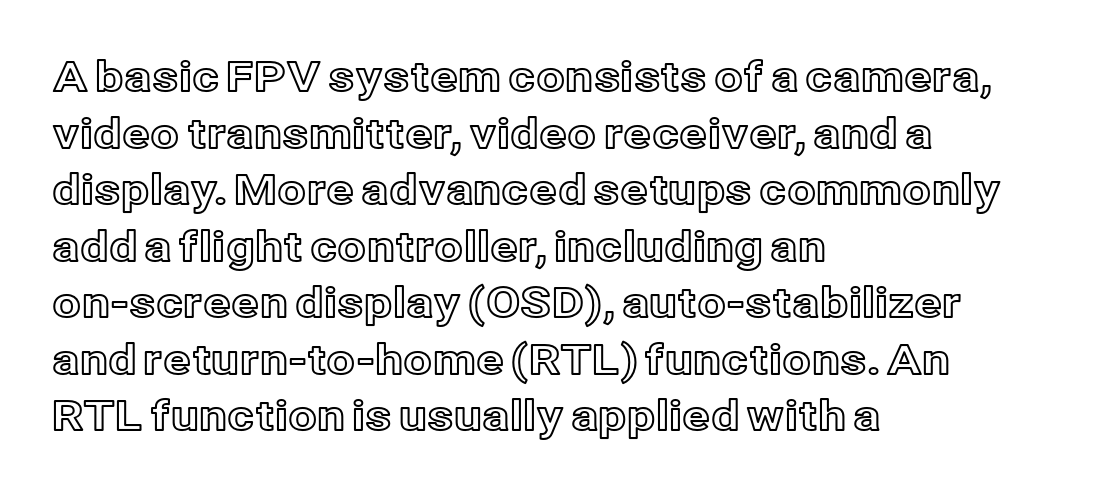
{"italic": "no", "width": "normal", "x_height": "medium", "monospaced": "no", "underline": "no", "align": "left", "line_spacing": "normal", "line_spacing_ratio": 1.38, "letter_spacing": "normal", "letter_spacing_em": 0.0, "glyph_px": 41}
